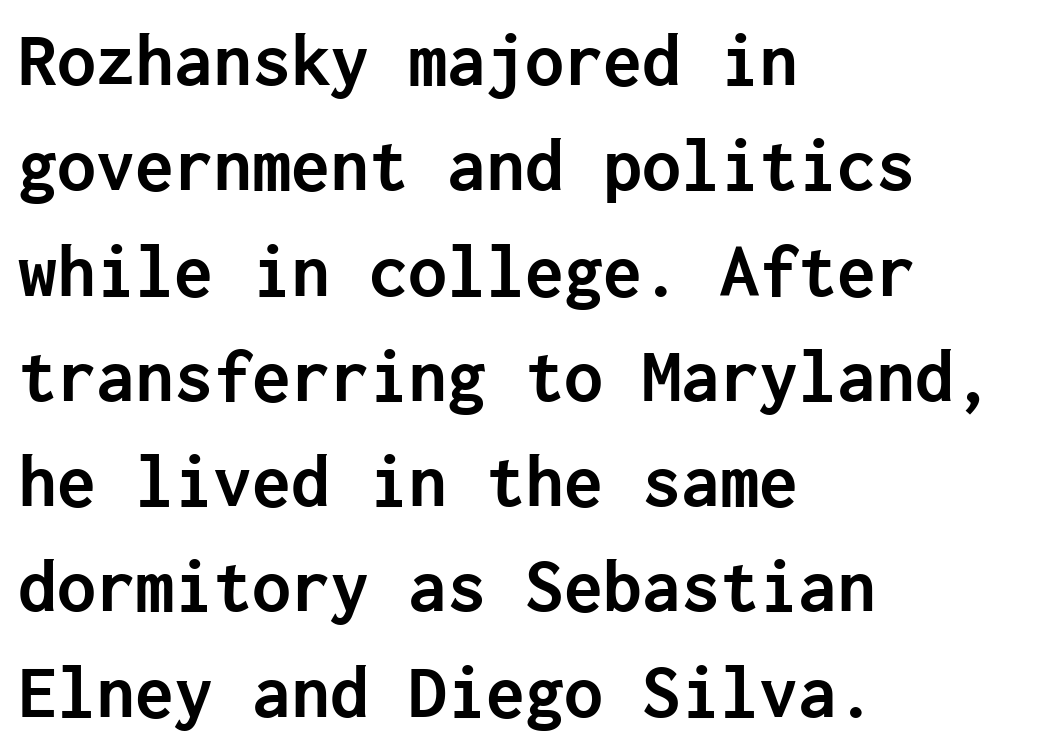
Q: Is the text bold? A: Yes.
Q: Is the text italic (slanted)? A: No, it is upright.
Q: Is the typeface a serif or a sans-serif typeface? A: Sans-serif.
Q: Is the text underlined? A: No.
Q: How is the paragraph aligned? A: Left-aligned.
Q: Is the spacing between letters normal or unusually wide? A: Normal.
Q: Is the spacing between lines tight, normal or loose? A: Normal.
Q: Width (condensed, normal, or wide)? A: Normal.
Q: Stroke contrast? A: Low.
Q: x-height? A: Medium.
